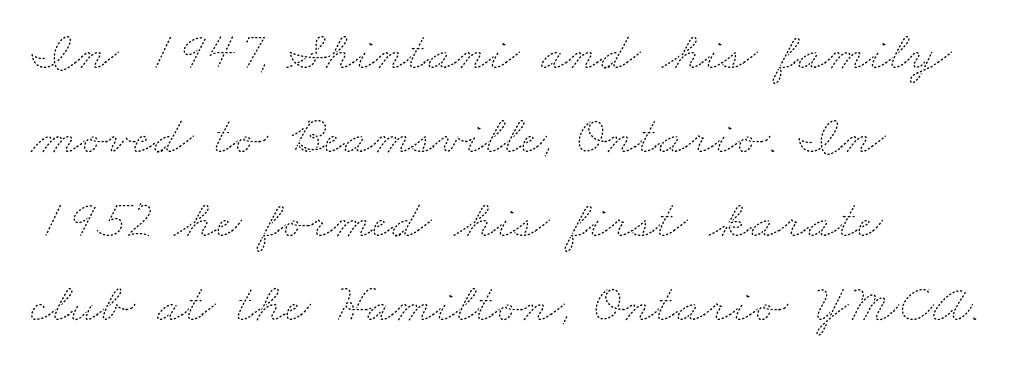
The image shows 55 px thin, wide type; set left-aligned, normal line spacing (1.53x), normal letter spacing, not underlined; medium stroke contrast and a small x-height.
